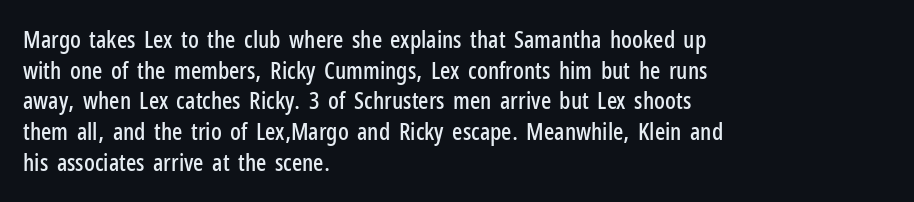
These lines stack with their left ends in a neat column. This sample uses plain, unmodified letter spacing. Rows of type keep a routine distance in the vertical direction. The glyphs are unaccompanied by any horizontal stroke below them. Vertical strokes here are truly vertical.
